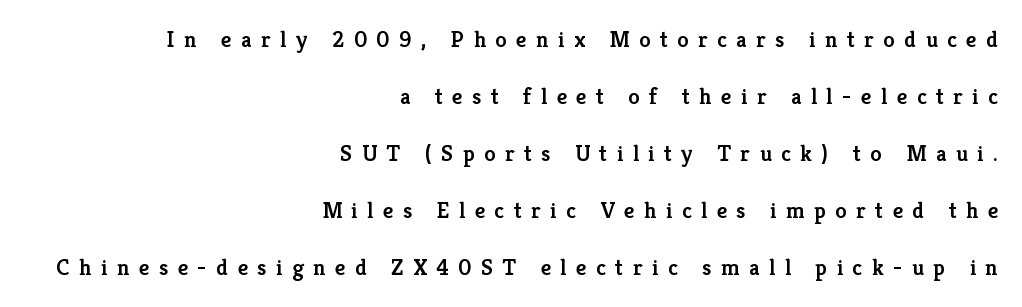
{"italic": "no", "bold": "semi", "underline": "no", "align": "right", "line_spacing": "loose", "line_spacing_ratio": 2.48, "letter_spacing": "wide", "letter_spacing_em": 0.41, "glyph_px": 23}
